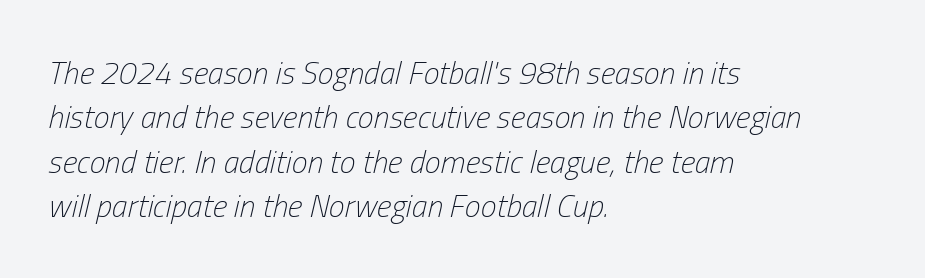
{"italic": "yes", "lean": "right", "slant_degrees": 13, "bold": "no", "weight": "light", "width": "condensed", "stroke_contrast": "low", "x_height": "medium", "monospaced": "no", "underline": "no", "align": "left", "line_spacing": "normal", "line_spacing_ratio": 1.39, "letter_spacing": "normal", "letter_spacing_em": 0.0, "glyph_px": 32}
